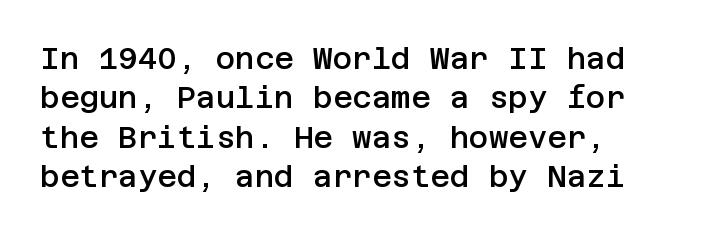
A normal amount of white space separates one row of letters from the next. Posture: upright roman. These lines are composed in type without serifs. These lines keep a tight, regular rhythm from letter to letter. The gap between lines stays unmarked. Students, this is semibold: more ink than regular, less than bold.
